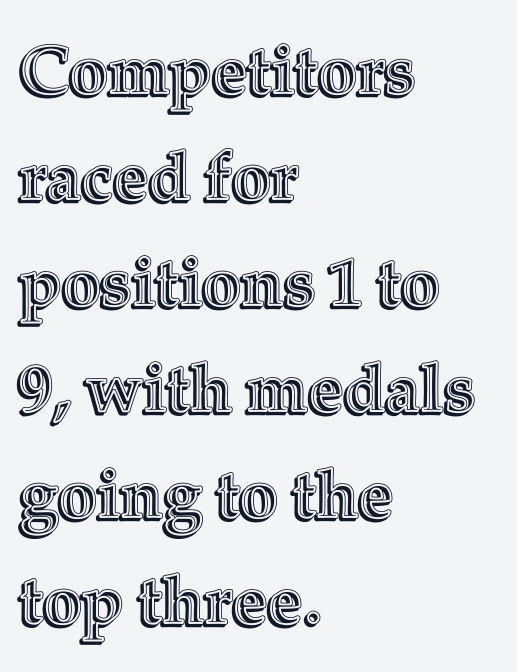
{"italic": "no", "width": "normal", "x_height": "medium", "monospaced": "no", "underline": "no", "align": "left", "line_spacing": "normal", "line_spacing_ratio": 1.56, "letter_spacing": "normal", "letter_spacing_em": 0.0, "glyph_px": 68}
